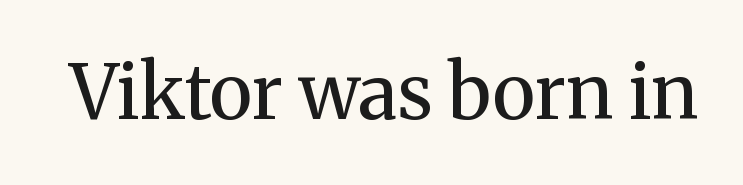
A roman cut, with each character standing at attention. The gaps between neighbouring characters are ordinary and unremarkable. The typeface chosen for these lines features serifs. The passage shown is typed in a proportional face where columns would drift. The weight would be labelled regular, book, light, or lighter still.
